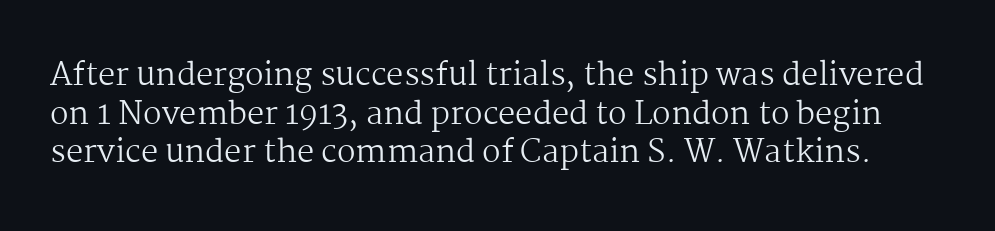
{"serif": "yes", "italic": "no", "bold": "no", "weight": "regular", "width": "normal", "stroke_contrast": "medium", "x_height": "medium", "monospaced": "no", "underline": "no", "line_spacing": "normal", "line_spacing_ratio": 1.25, "letter_spacing": "normal", "letter_spacing_em": 0.0, "glyph_px": 31}
